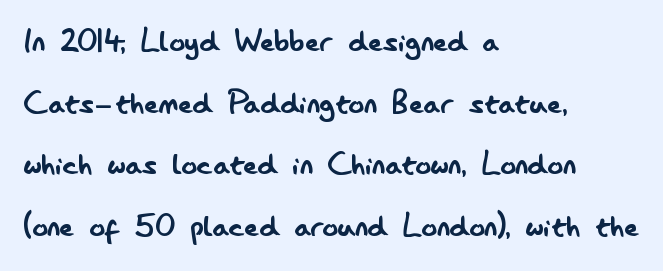
{"serif": "no", "italic": "no", "bold": "no", "weight": "regular", "width": "condensed", "stroke_contrast": "low", "x_height": "small", "monospaced": "no", "underline": "no", "align": "left", "line_spacing": "normal", "line_spacing_ratio": 1.58, "letter_spacing": "normal", "letter_spacing_em": 0.0, "glyph_px": 39}
